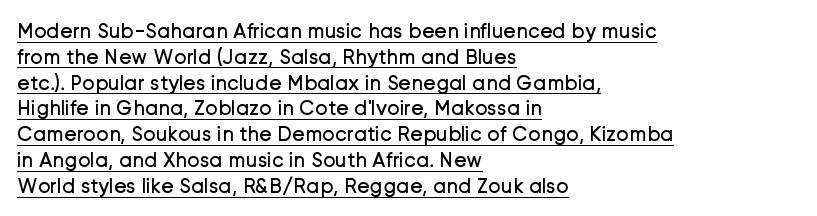
Nope, not italic — everything's standing straight. Compared with a typical body face, this is equally light or lighter still. The line texture is even and compact thanks to regular tracking. The sample's only ornament is a line tracing under the words. A classic flush-left, rag-right setting is used for this passage.
